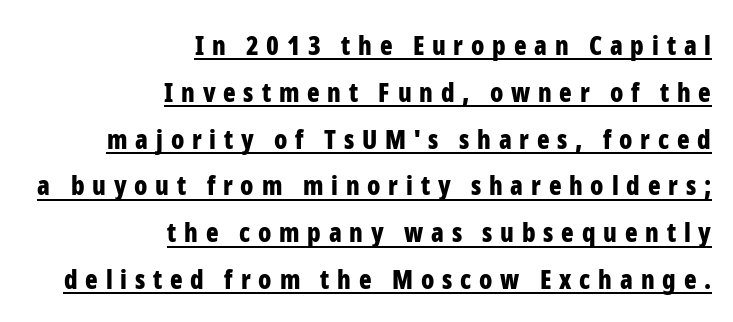
{"italic": "no", "bold": "yes", "underline": "yes", "align": "right", "line_spacing_ratio": 1.8, "letter_spacing": "wide", "letter_spacing_em": 0.3, "glyph_px": 26}
